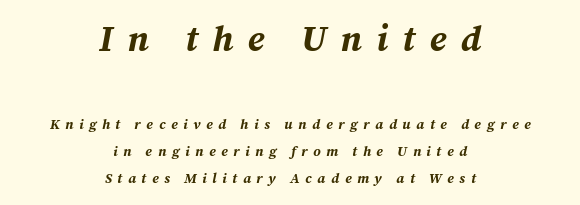
Q: Is the text bold? A: Yes.
Q: Is the text italic (slanted)? A: Yes, it leans right by about 12 degrees.
Q: Is the text underlined? A: No.
Q: How is the paragraph aligned? A: Centered.
Q: Is the spacing between letters normal or unusually wide? A: Unusually wide.
Q: Is the spacing between lines tight, normal or loose? A: Loose.
Q: Which block of text is set in a larger size, the first (top) or the second (bottom)? A: The first (top) one.
Q: Width (condensed, normal, or wide)? A: Normal.
Q: Stroke contrast? A: Medium.
Q: x-height? A: Medium.
Q: Monospaced? A: No.
